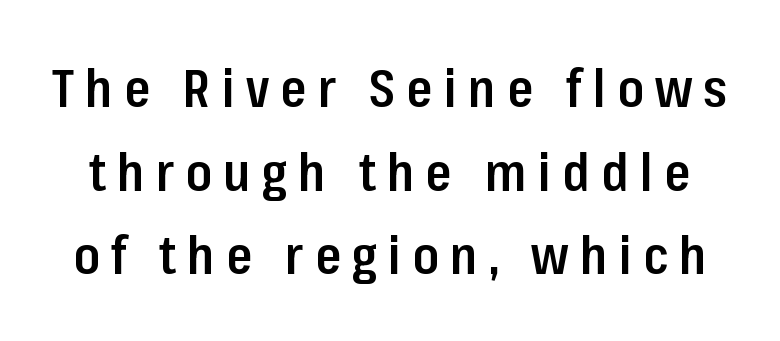
Q: Is the text bold? A: Semi-bold.
Q: Is the text italic (slanted)? A: No, it is upright.
Q: Is the typeface a serif or a sans-serif typeface? A: Sans-serif.
Q: Is the text underlined? A: No.
Q: Is the spacing between letters normal or unusually wide? A: Unusually wide.
Q: Is the spacing between lines tight, normal or loose? A: Normal.
Q: Width (condensed, normal, or wide)? A: Condensed.
Q: Stroke contrast? A: Low.
Q: x-height? A: Medium.
Q: Monospaced? A: No.
